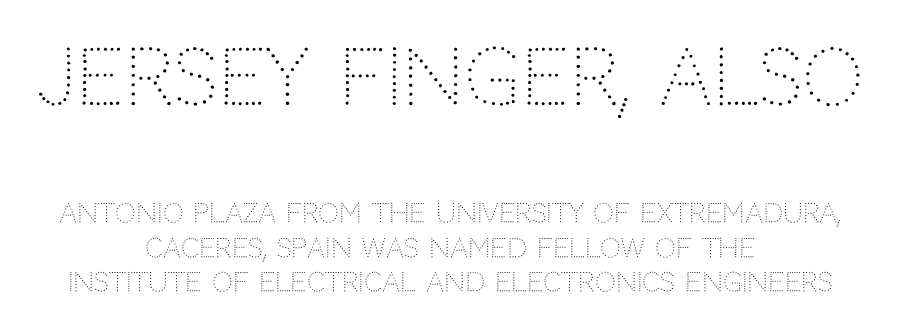
The image shows 77 px light sans-serif type, upright; set centered, normal line spacing (1.34x), normal letter spacing, not underlined; the first (top) block is 2.96x larger; low stroke contrast and a large x-height.
